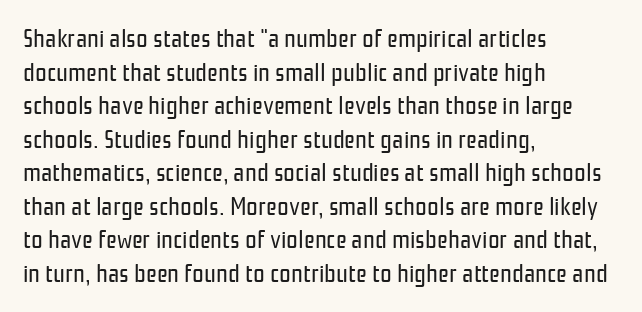
Interline gaps are of average width in this sample. In terms of posture, this sample is upright. Teacher's note: observe the even left margin — that is flush-left alignment. The cut favours lightness, reaching ordinary text weight at its darkest.
